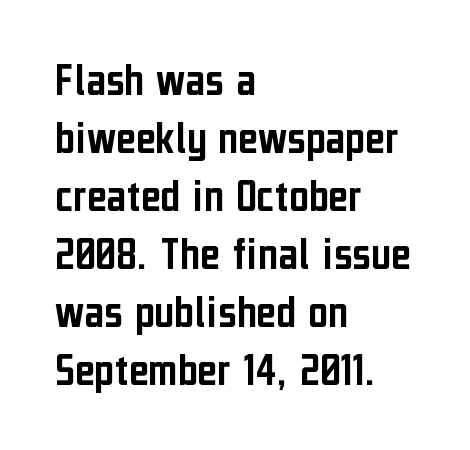
Q: Is the text italic (slanted)? A: No, it is upright.
Q: Is the typeface a serif or a sans-serif typeface? A: Sans-serif.
Q: Is the text underlined? A: No.
Q: How is the paragraph aligned? A: Left-aligned.
Q: Is the spacing between letters normal or unusually wide? A: Normal.
Q: Width (condensed, normal, or wide)? A: Condensed.
Q: Stroke contrast? A: Low.
Q: x-height? A: Medium.
Q: Monospaced? A: No.
